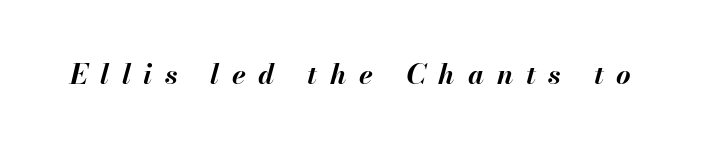
The image shows 28 px bold type, italic (leaning right); set unusually wide letter spacing (+0.46 em), not underlined; medium stroke contrast and a small x-height.
